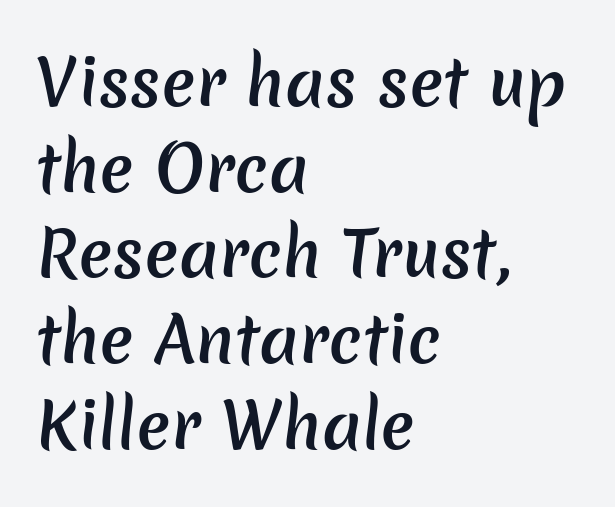
{"serif": "no", "bold": "semi", "weight": "semibold", "width": "normal", "stroke_contrast": "low", "x_height": "medium", "monospaced": "no", "underline": "no", "align": "left", "line_spacing": "normal", "line_spacing_ratio": 1.36, "letter_spacing": "normal", "letter_spacing_em": 0.0, "glyph_px": 63}
